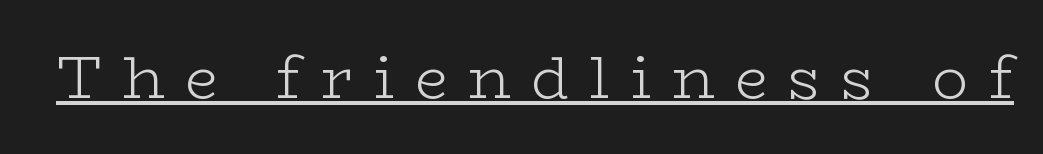
{"serif": "yes", "italic": "no", "bold": "no", "weight": "light", "width": "wide", "stroke_contrast": "low", "x_height": "medium", "monospaced": "no", "underline": "yes", "letter_spacing": "wide", "letter_spacing_em": 0.34, "glyph_px": 60}
